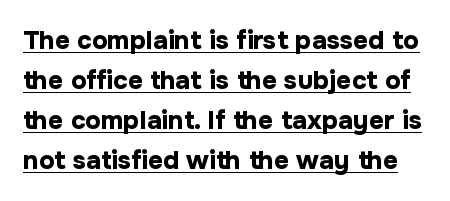
The typography opts for an upright posture over an oblique one. Each glyph is drawn with heavy, bold strokes. The passage shown stacks its lines at a standard gap. Glyph-to-glyph distance matches everyday printed text. What decoration does the sample have? An underline.
